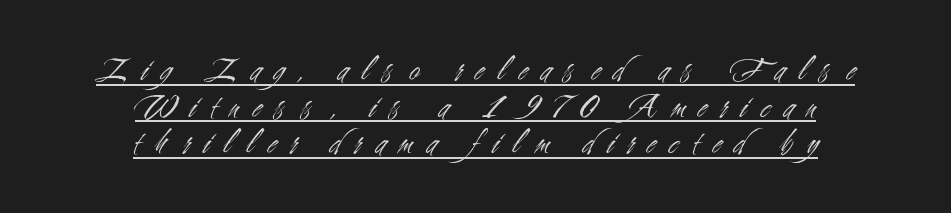
Q: Is the text bold? A: No.
Q: Is the text italic (slanted)? A: Yes.
Q: Is the typeface a serif or a sans-serif typeface? A: Sans-serif.
Q: Is the text underlined? A: Yes.
Q: How is the paragraph aligned? A: Centered.
Q: Is the spacing between letters normal or unusually wide? A: Unusually wide.
Q: Is the spacing between lines tight, normal or loose? A: Tight.
Q: Width (condensed, normal, or wide)? A: Condensed.
Q: Stroke contrast? A: Medium.
Q: x-height? A: Small.
Q: Monospaced? A: No.
